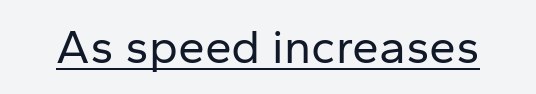
{"serif": "no", "italic": "no", "bold": "no", "weight": "regular", "width": "normal", "stroke_contrast": "low", "x_height": "medium", "monospaced": "no", "underline": "yes", "letter_spacing": "normal", "letter_spacing_em": 0.0, "glyph_px": 48}
